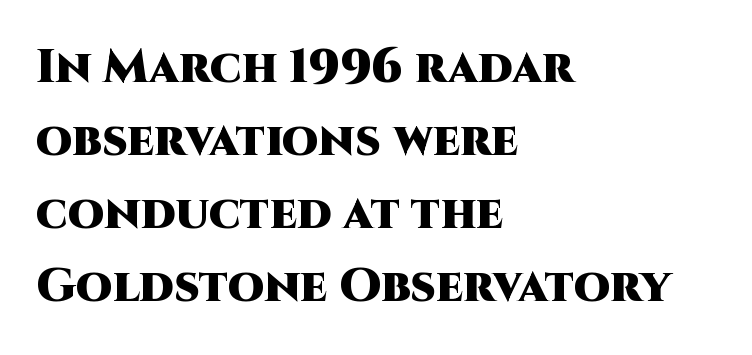
The image shows 47 px heavy sans-serif type, upright; set left-aligned, normal line spacing (1.55x), normal letter spacing, not underlined; high stroke contrast and a large x-height.
